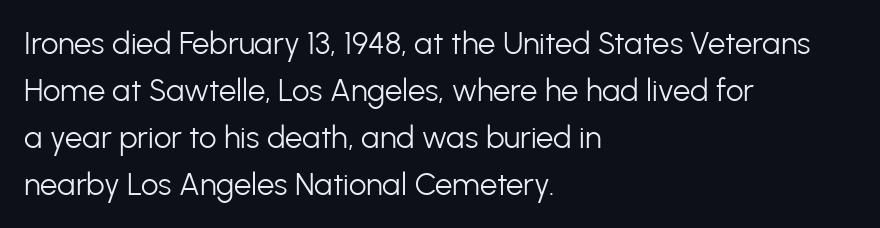
A typesetter would call this leading conventional body-copy spacing. A bare baseline throughout the passage. A quiet, ordinary-to-light weight characterises the typeface. Ascenders rise straight up at ninety degrees. Stroke terminals: plain, sans-serif.
